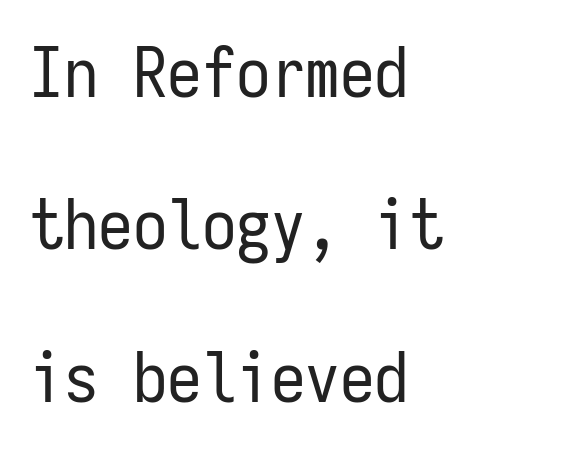
Q: Is the text bold? A: No.
Q: Is the text italic (slanted)? A: No, it is upright.
Q: Is the typeface a serif or a sans-serif typeface? A: Sans-serif.
Q: Is the text underlined? A: No.
Q: How is the paragraph aligned? A: Left-aligned.
Q: Is the spacing between letters normal or unusually wide? A: Normal.
Q: Is the spacing between lines tight, normal or loose? A: Loose.
Q: Width (condensed, normal, or wide)? A: Condensed.
Q: Stroke contrast? A: Low.
Q: x-height? A: Medium.
Q: Monospaced? A: Yes.
